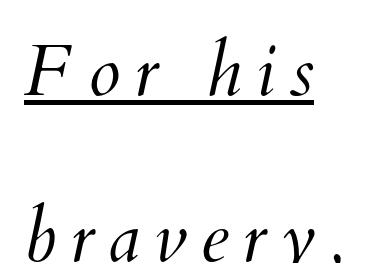
{"bold": "no", "weight": "light", "width": "normal", "stroke_contrast": "medium", "x_height": "small", "monospaced": "no", "underline": "yes", "align": "left", "line_spacing": "loose", "line_spacing_ratio": 2.27, "glyph_px": 73}
